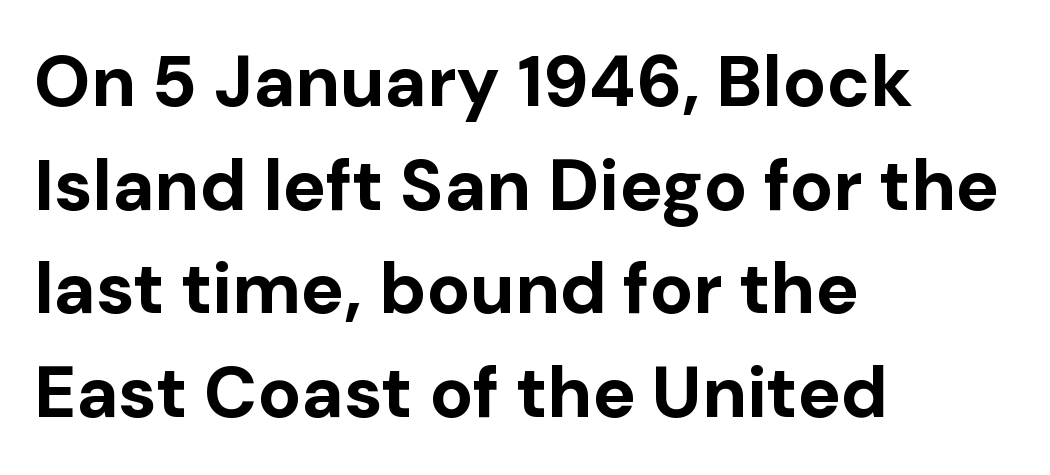
Q: Is the text bold? A: Yes.
Q: Is the text italic (slanted)? A: No, it is upright.
Q: Is the typeface a serif or a sans-serif typeface? A: Sans-serif.
Q: Is the text underlined? A: No.
Q: How is the paragraph aligned? A: Left-aligned.
Q: Is the spacing between letters normal or unusually wide? A: Normal.
Q: Is the spacing between lines tight, normal or loose? A: Normal.
Q: Width (condensed, normal, or wide)? A: Normal.
Q: Stroke contrast? A: Low.
Q: x-height? A: Medium.
Q: Monospaced? A: No.
